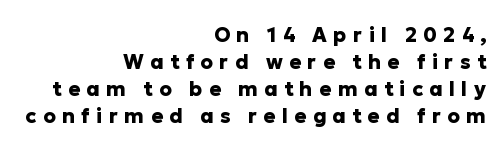
{"italic": "no", "bold": "yes", "underline": "no", "align": "right", "line_spacing": "normal", "line_spacing_ratio": 1.35, "letter_spacing": "wide", "letter_spacing_em": 0.32, "glyph_px": 20}
